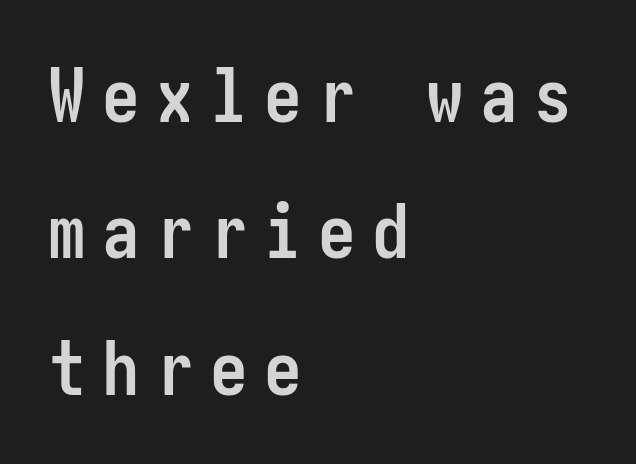
Q: Is the text bold? A: Yes.
Q: Is the text italic (slanted)? A: No, it is upright.
Q: Is the typeface a serif or a sans-serif typeface? A: Sans-serif.
Q: Is the text underlined? A: No.
Q: How is the paragraph aligned? A: Left-aligned.
Q: Is the spacing between letters normal or unusually wide? A: Unusually wide.
Q: Width (condensed, normal, or wide)? A: Condensed.
Q: Stroke contrast? A: Low.
Q: x-height? A: Medium.
